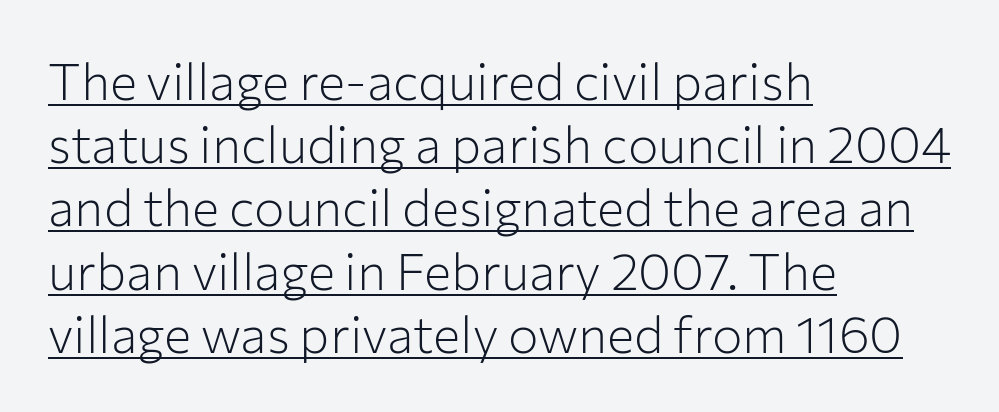
Every row of glyphs begins at an identical x-position on the left. The horizontal fit of the characters is conventional and even. A continuous stroke trails under the words, as in a hyperlink. This rendering employs a face without finishing strokes, i.e., a sans-serif.
